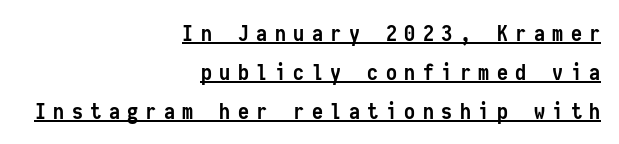
Underlined type. Typesetter's note: full bold, strokes at maximum text heaviness. All the whitespace from short lines collects on the left. Tall strokes in this sample are plumb rather than angled.
